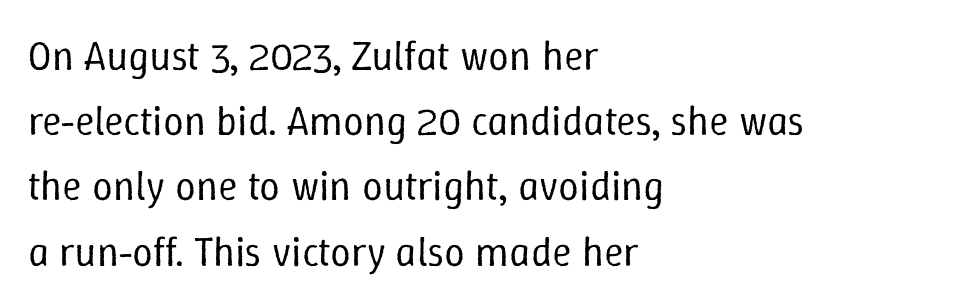
Underlining? Definitely not there. These lines are rendered in a variable-pitch font. The letters stand upright; this is a roman face. Spacing between characters is what you'd get straight out of the box. Typeset ragged right — the left edge is the straight one.
